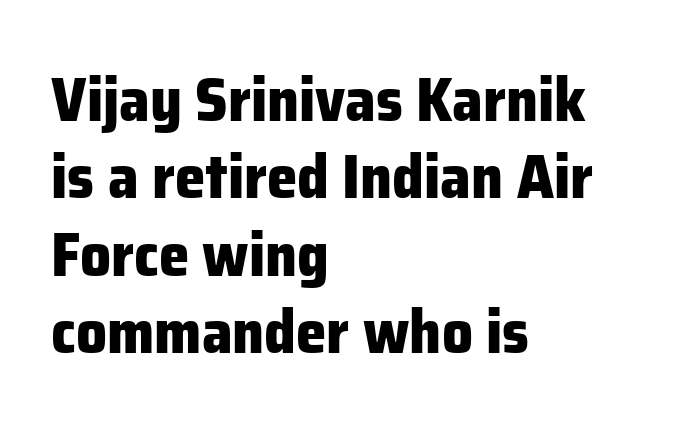
The image shows 61 px heavy sans-serif type, upright; set left-aligned, normal line spacing (1.27x), normal letter spacing, not underlined; low stroke contrast and a medium x-height.
